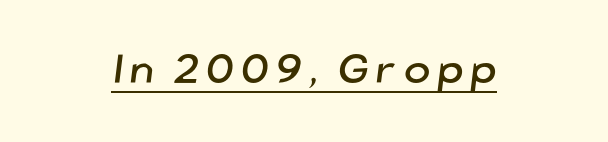
Q: Is the typeface a serif or a sans-serif typeface? A: Sans-serif.
Q: Is the text underlined? A: Yes.
Q: Width (condensed, normal, or wide)? A: Normal.
Q: Stroke contrast? A: Low.
Q: x-height? A: Medium.
Q: Monospaced? A: No.
